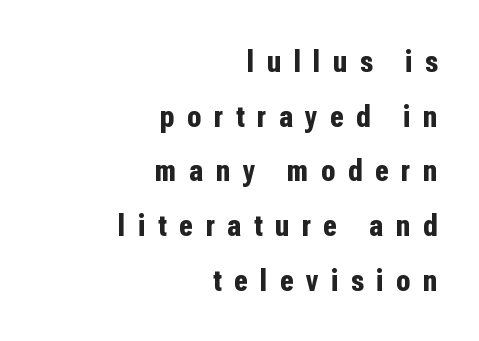
The image shows 32 px bold, condensed sans-serif type, upright; set right-aligned, line spacing 1.71x, unusually wide letter spacing (+0.4 em), not underlined; low stroke contrast and a medium x-height.
